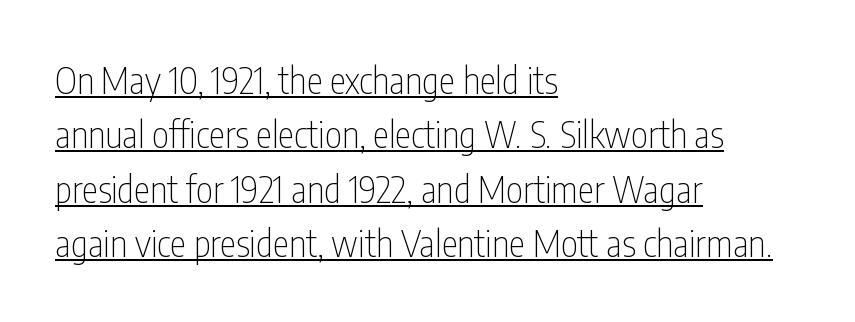
Stroke terminals: plain, sans-serif. Every character sits straight up, as roman type does. The face looks like a standard text weight, possibly lighter. Looks like regular typesetting: each glyph gets only the width it needs. Students, observe: this is what conventionally led text looks like. Caption: multi-line text, flush left, ragged right.
